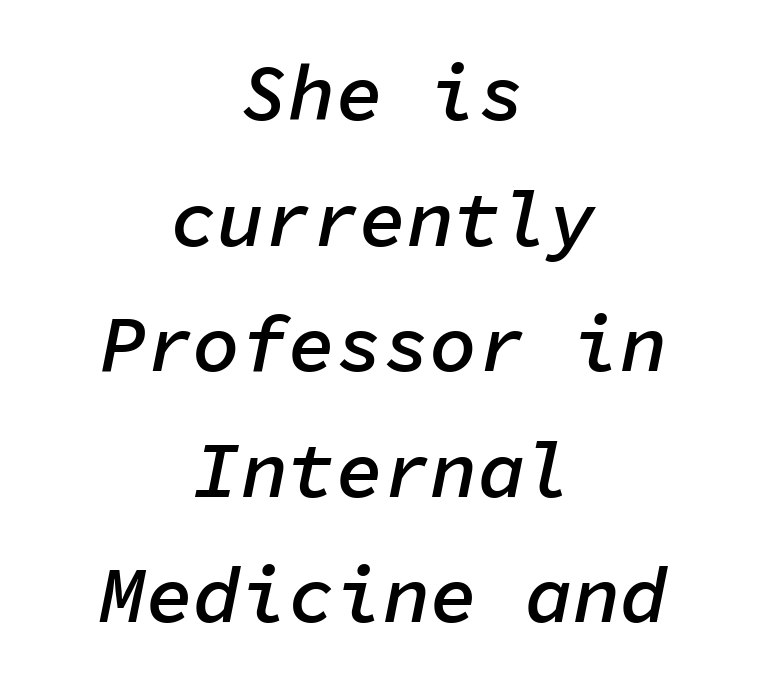
{"italic": "yes", "lean": "right", "slant_degrees": 11, "bold": "semi", "weight": "semibold", "width": "normal", "stroke_contrast": "low", "x_height": "medium", "monospaced": "yes", "underline": "no", "align": "center", "line_spacing": "normal", "line_spacing_ratio": 1.59, "letter_spacing": "normal", "letter_spacing_em": 0.0, "glyph_px": 79}
